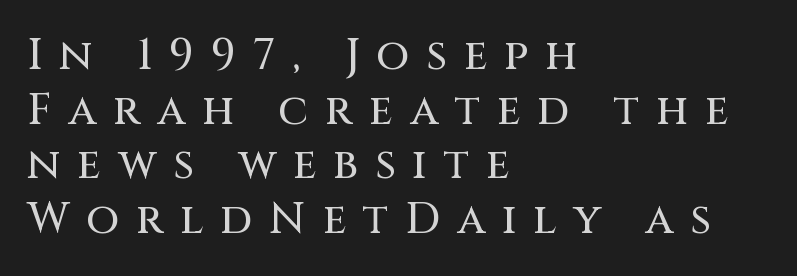
The image shows 43 px sans-serif type, upright; set left-aligned, normal line spacing (1.27x), unusually wide letter spacing (+0.39 em), not underlined; medium stroke contrast and a large x-height.
